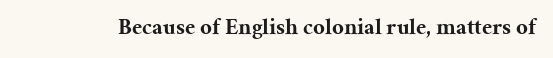
Notice how thick the strokes are: this is what a full bold looks like. In terms of letterspacing, this is plain default setting. The specimen omits any rule beneath the text block's lines. The lettering stays uniformly vertical, giving the passage a roman look.
